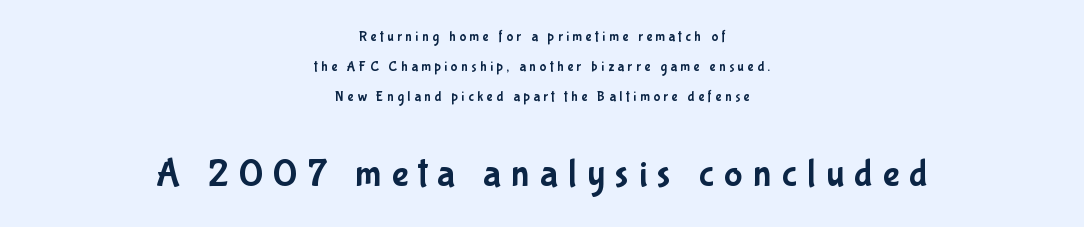
The image shows 39 px condensed sans-serif type, upright; set centered, loose line spacing (2.16x), unusually wide letter spacing (+0.26 em), not underlined; the second (bottom) block is 2.79x larger; low stroke contrast and a medium x-height.
